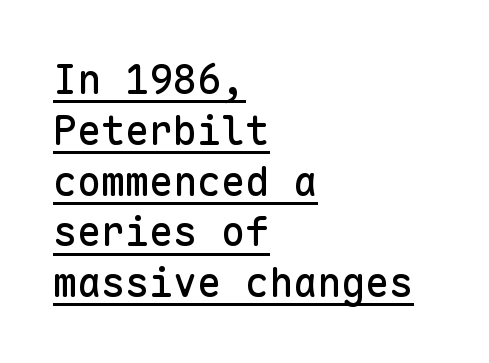
Q: Is the text italic (slanted)? A: No, it is upright.
Q: Is the typeface a serif or a sans-serif typeface? A: Sans-serif.
Q: Is the text underlined? A: Yes.
Q: How is the paragraph aligned? A: Left-aligned.
Q: Is the spacing between letters normal or unusually wide? A: Normal.
Q: Is the spacing between lines tight, normal or loose? A: Normal.
Q: Width (condensed, normal, or wide)? A: Normal.
Q: Stroke contrast? A: Low.
Q: x-height? A: Medium.
Q: Monospaced? A: Yes.
